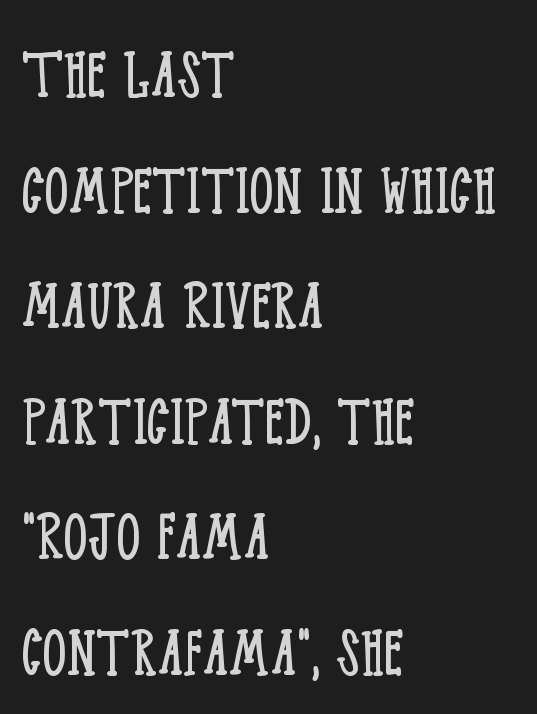
Q: Is the text bold? A: No.
Q: Is the text italic (slanted)? A: No, it is upright.
Q: Is the typeface a serif or a sans-serif typeface? A: Serif.
Q: Is the text underlined? A: No.
Q: How is the paragraph aligned? A: Left-aligned.
Q: Is the spacing between letters normal or unusually wide? A: Normal.
Q: Is the spacing between lines tight, normal or loose? A: Normal.
Q: Width (condensed, normal, or wide)? A: Condensed.
Q: Stroke contrast? A: Low.
Q: x-height? A: Large.
Q: Monospaced? A: No.
